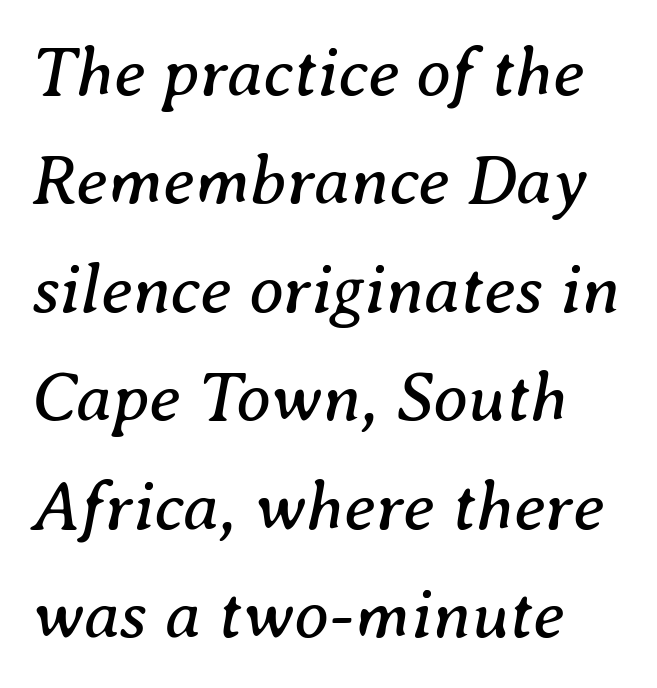
The words here are not underlined. This sample uses a serif face. A typesetter would call this proportional, since set widths differ per character. Students, observe: this is what conventionally led text looks like. The whole block is typeset with a tilt. Stroke mass is kept to a normal reading level or below.
